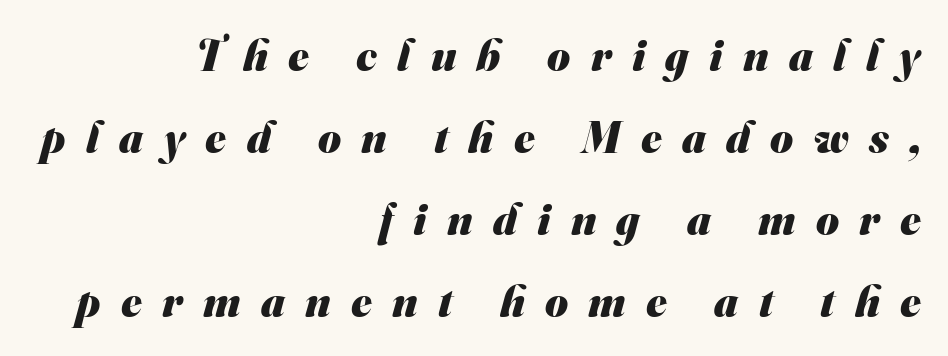
{"serif": "no", "bold": "yes", "weight": "heavy", "width": "normal", "stroke_contrast": "medium", "x_height": "small", "monospaced": "no", "underline": "no", "align": "right", "line_spacing_ratio": 1.86, "letter_spacing": "wide", "letter_spacing_em": 0.46, "glyph_px": 44}
